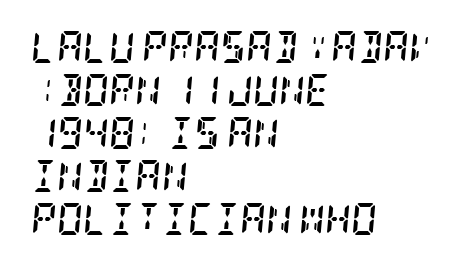
The image shows 32 px semibold, condensed serif type, italic (leaning right); set left-aligned, normal line spacing (1.34x), normal letter spacing, not underlined; low stroke contrast and a large x-height.
